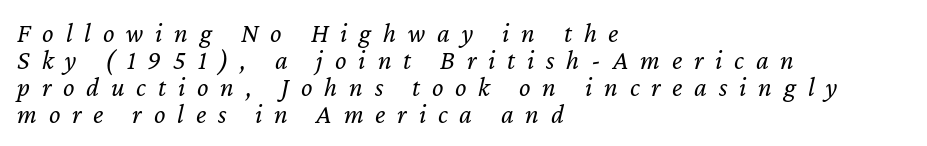
{"italic": "yes", "lean": "right", "slant_degrees": 12, "bold": "no", "underline": "no", "align": "left", "line_spacing": "tight", "line_spacing_ratio": 1.0, "letter_spacing": "wide", "letter_spacing_em": 0.44, "glyph_px": 27}
